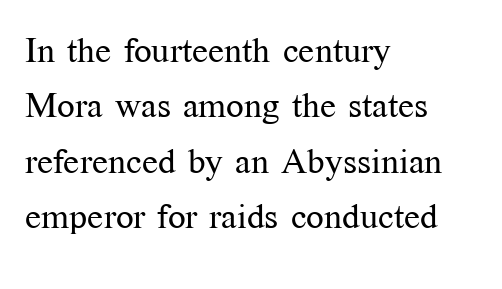
Q: Is the text bold? A: No.
Q: Is the text italic (slanted)? A: No, it is upright.
Q: Is the typeface a serif or a sans-serif typeface? A: Serif.
Q: Is the text underlined? A: No.
Q: How is the paragraph aligned? A: Left-aligned.
Q: Is the spacing between letters normal or unusually wide? A: Normal.
Q: Is the spacing between lines tight, normal or loose? A: Normal.
Q: Width (condensed, normal, or wide)? A: Normal.
Q: Stroke contrast? A: Medium.
Q: x-height? A: Medium.
Q: Monospaced? A: No.
